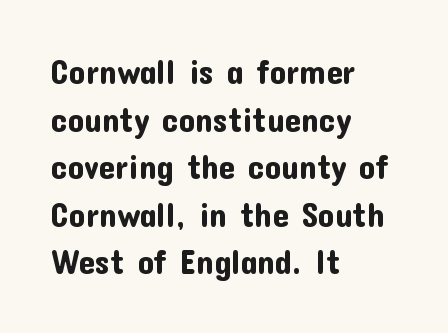
{"serif": "no", "italic": "no", "width": "normal", "stroke_contrast": "low", "x_height": "medium", "monospaced": "no", "underline": "no", "align": "left", "line_spacing": "normal", "line_spacing_ratio": 1.44, "letter_spacing": "normal", "letter_spacing_em": 0.0, "glyph_px": 33}
